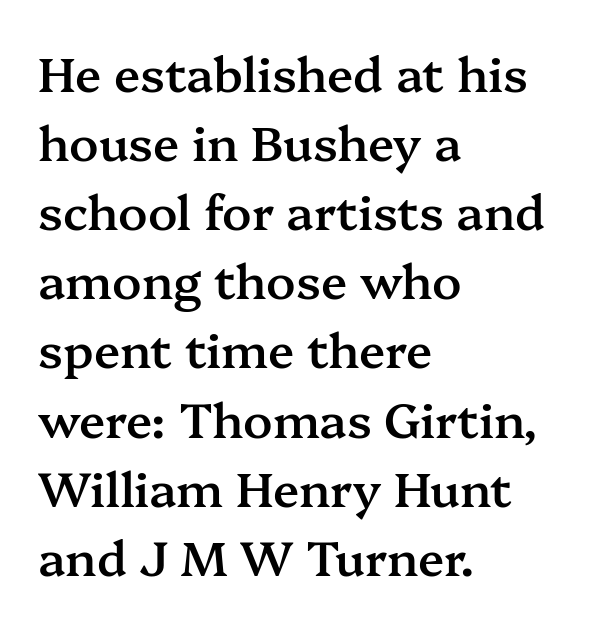
{"serif": "yes", "italic": "no", "bold": "semi", "weight": "semibold", "width": "normal", "stroke_contrast": "medium", "x_height": "medium", "monospaced": "no", "underline": "no", "align": "left", "line_spacing": "normal", "line_spacing_ratio": 1.44, "letter_spacing": "normal", "letter_spacing_em": 0.0, "glyph_px": 48}
